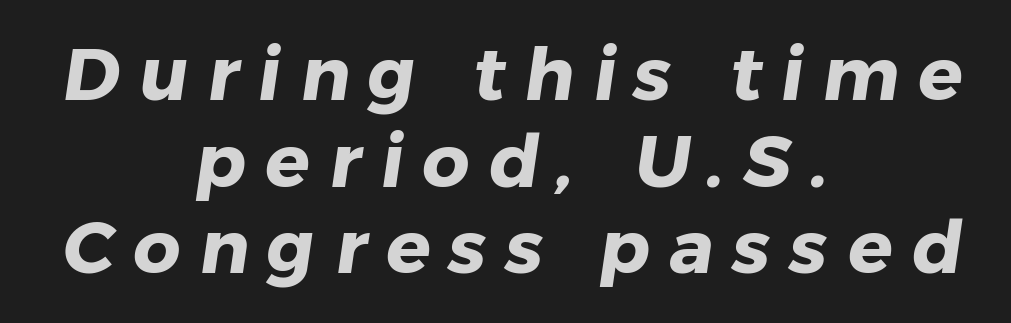
Type style note: lacks serifs. The face used here has the dense, thick strokes of a bold. Nobody drew a line under any word here. A typesetter would call this proportional, since set widths differ per character.
